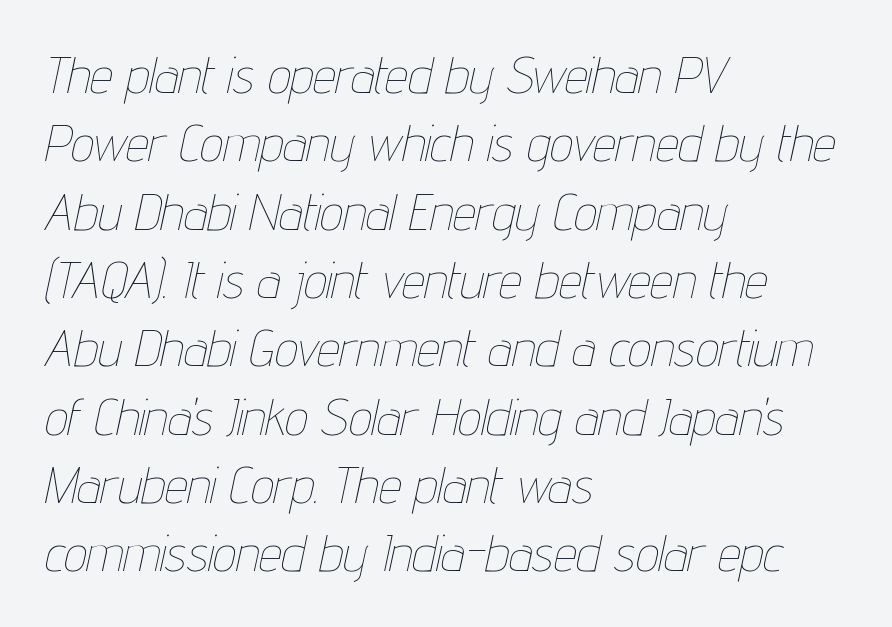
These lines keep a tight, regular rhythm from letter to letter. Every character sits at an angle, as italics do. Alignment: flush left. Beneath every word, the page is bare. This reads as an unemphasized weight, regular at the heaviest. This block has exactly the height ordinary leading produces.
